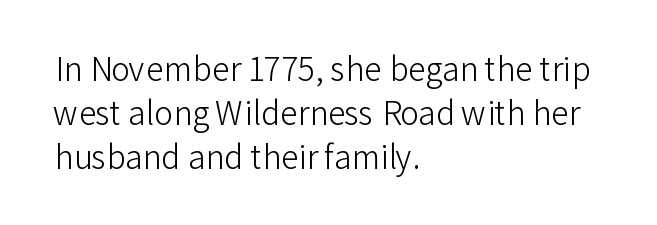
Think of a printed novel: that variable character pitch is what you see here. Characters follow at the spacing the type designer built in. The lettering holds an erect, upright posture throughout. The text was rendered using a sans face with plain stroke endings. The foot of each line stays bare and open. Nothing heavy about these letters — not bold at all.
